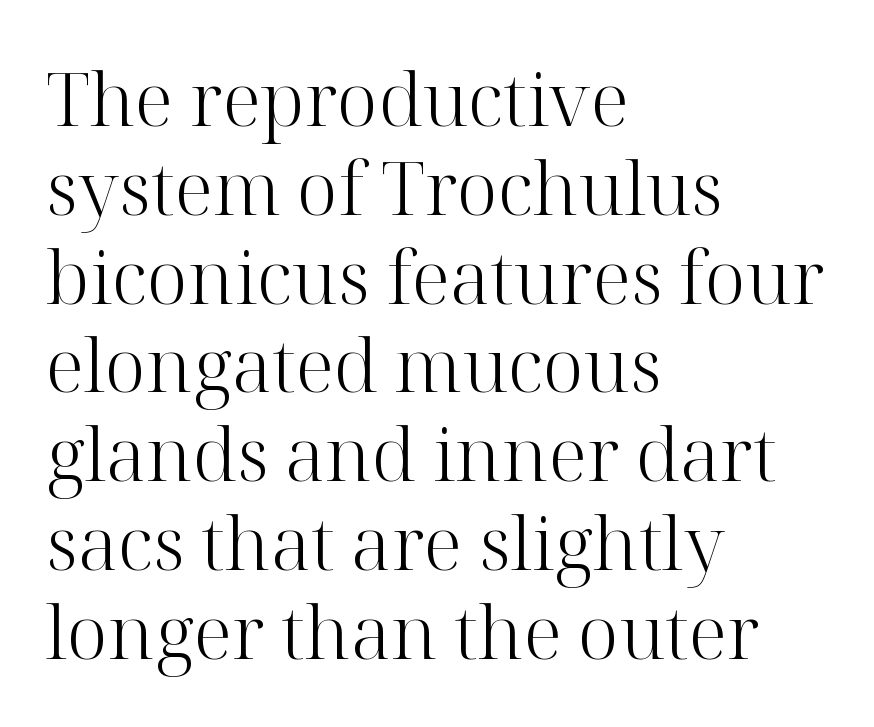
Notice how the passage keeps a crisp vertical edge on the left only. Each letter keeps its own natural width here, so spacing adapts to shape. What kind of face is this? One with serifs. Anything drawn beneath the words? Only blank space. Weight: not bold — regular or lighter. The letters stand upright; this is a roman face.
